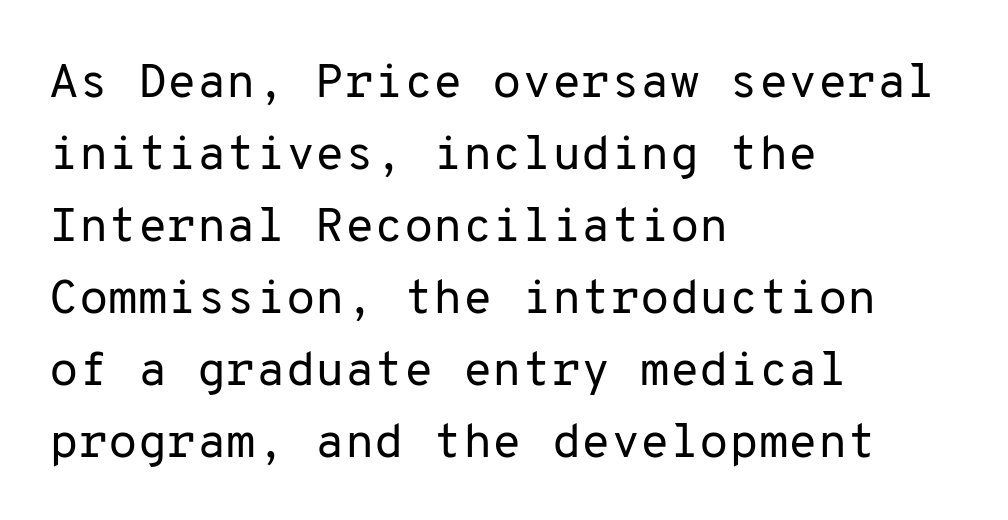
Any mark beneath the type? The region is blank. The lines in this sample share a left origin and differ only in where they stop. Caption: face not bold, strokes unweighted. Fixed-width glyphs throughout — classic coding-font behaviour. What stands out about the letter spacing? Nothing — it is the standard amount. Serif or sans? Sans — the stroke terminals are bare.
